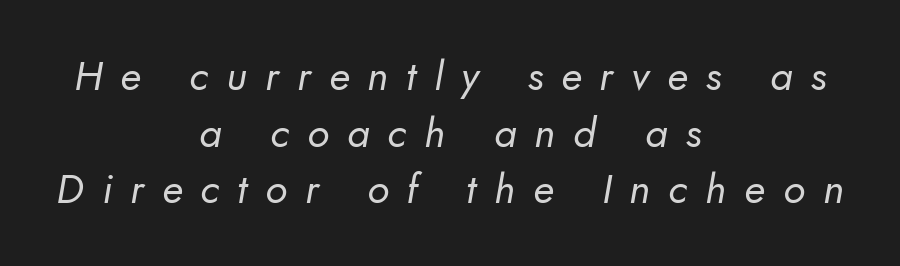
{"serif": "no", "bold": "no", "weight": "regular", "width": "normal", "stroke_contrast": "low", "x_height": "small", "monospaced": "no", "underline": "no", "align": "center", "line_spacing": "normal", "line_spacing_ratio": 1.38, "letter_spacing": "wide", "letter_spacing_em": 0.44, "glyph_px": 41}
